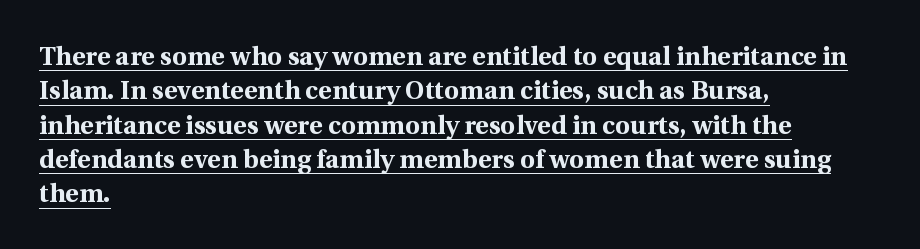
{"italic": "no", "bold": "yes", "underline": "yes", "align": "left", "line_spacing": "normal", "line_spacing_ratio": 1.32, "letter_spacing": "normal", "letter_spacing_em": 0.0, "glyph_px": 26}
